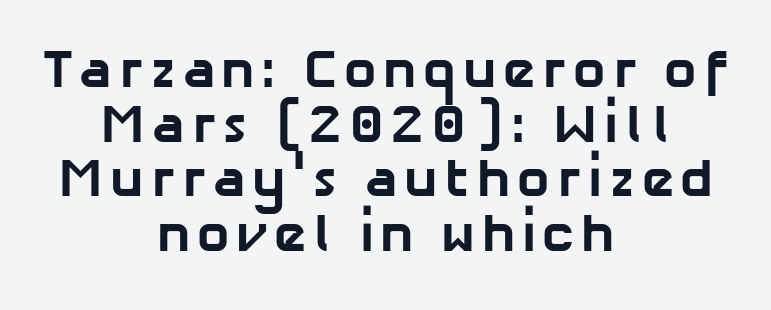
The face used here has the dense, thick strokes of a bold. Type without underlining. The rendering uses natural spacing where letterforms have individual widths. A typesetter would call this leading minimal, almost set solid. Typeset on center — no edge is straight.
